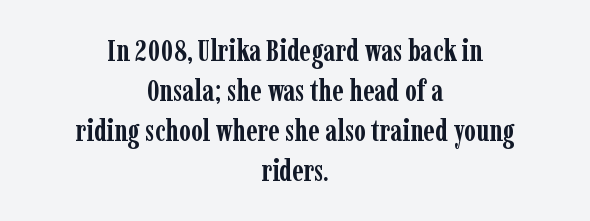
Q: Is the text bold? A: Yes.
Q: Is the text italic (slanted)? A: No, it is upright.
Q: Is the typeface a serif or a sans-serif typeface? A: Serif.
Q: Is the text underlined? A: No.
Q: How is the paragraph aligned? A: Centered.
Q: Is the spacing between letters normal or unusually wide? A: Normal.
Q: Is the spacing between lines tight, normal or loose? A: Normal.
Q: Width (condensed, normal, or wide)? A: Condensed.
Q: Stroke contrast? A: Low.
Q: x-height? A: Medium.
Q: Monospaced? A: No.
